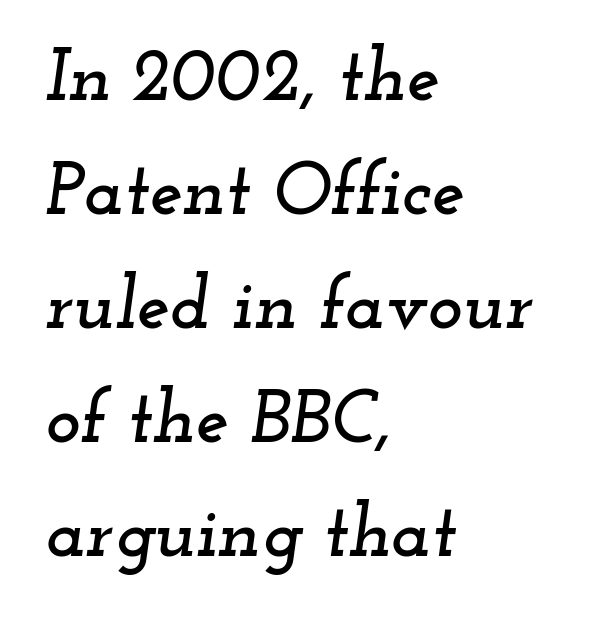
A typesetter would call this zero additional tracking. The text block is weighted toward the left margin, trailing off unevenly rightward. How would I describe the line gaps? Plain and ordinary. If you drew a line through each stem, it would be angled. Does the type have serifs? Yes, each stem ends in a small foot.
